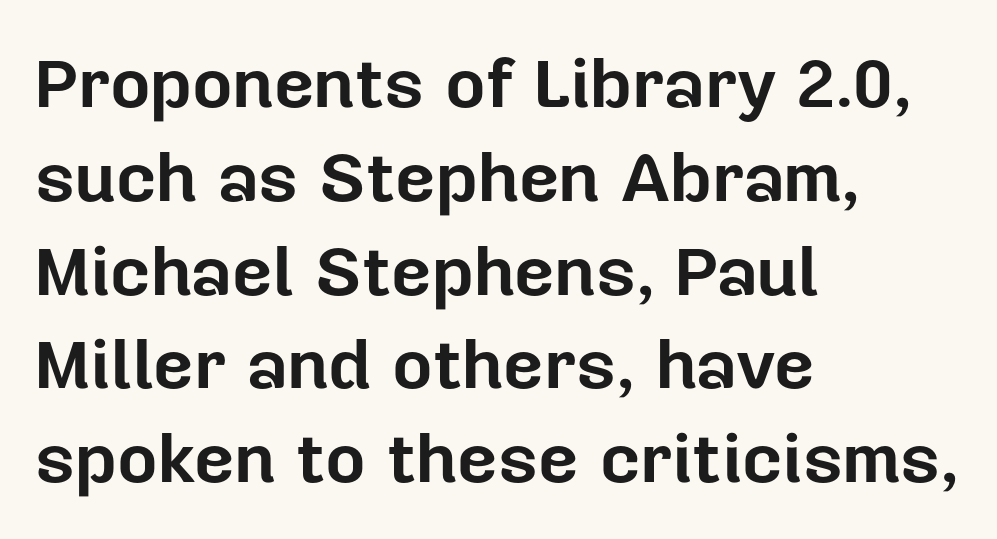
Q: Is the text bold? A: Yes.
Q: Is the text italic (slanted)? A: No, it is upright.
Q: Is the typeface a serif or a sans-serif typeface? A: Sans-serif.
Q: Is the text underlined? A: No.
Q: How is the paragraph aligned? A: Left-aligned.
Q: Is the spacing between letters normal or unusually wide? A: Normal.
Q: Is the spacing between lines tight, normal or loose? A: Normal.
Q: Width (condensed, normal, or wide)? A: Normal.
Q: Stroke contrast? A: Low.
Q: x-height? A: Medium.
Q: Monospaced? A: No.
